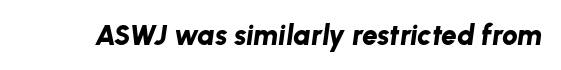
The image shows 28 px bold type, italic (leaning right); set normal letter spacing, not underlined; low stroke contrast and a medium x-height.
